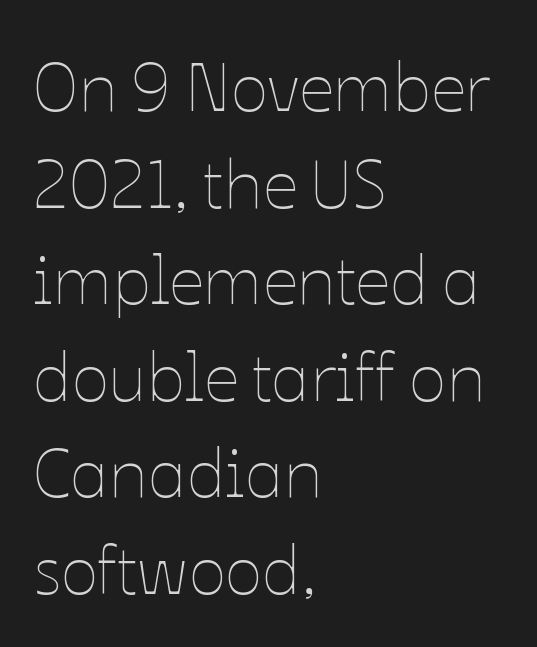
Q: Is the text bold? A: No.
Q: Is the text italic (slanted)? A: No, it is upright.
Q: Is the text underlined? A: No.
Q: How is the paragraph aligned? A: Left-aligned.
Q: Is the spacing between letters normal or unusually wide? A: Normal.
Q: Is the spacing between lines tight, normal or loose? A: Normal.
Q: Width (condensed, normal, or wide)? A: Normal.
Q: Stroke contrast? A: Low.
Q: x-height? A: Medium.
Q: Monospaced? A: No.
